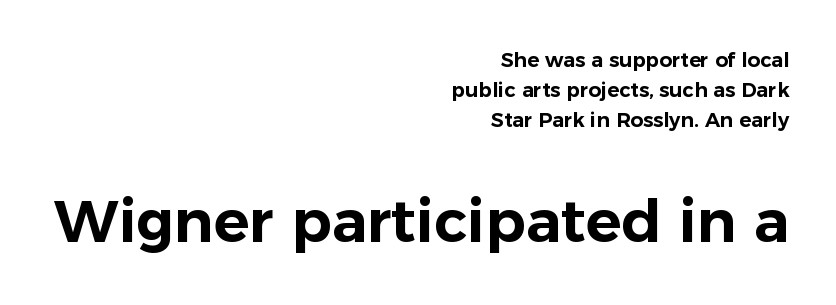
Short note: letters normally spaced. This layout puts the modest block above and the oversized block below. Is this a fixed-width face? No — the glyphs have proportional, varying widths. Underline: absent. Is there much room between lines? A standard amount, neither cramped nor airy.
